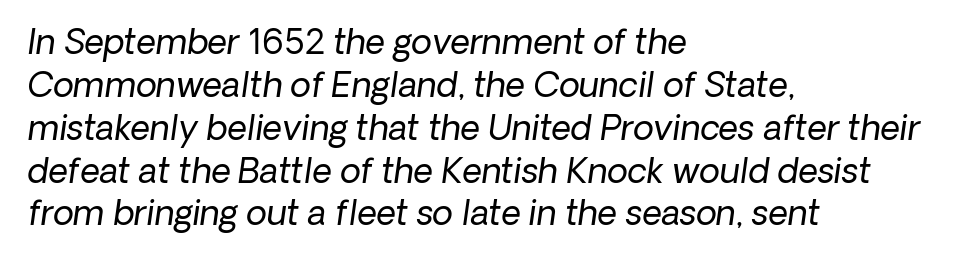
Q: Is the text bold? A: No.
Q: Is the typeface a serif or a sans-serif typeface? A: Sans-serif.
Q: Is the text underlined? A: No.
Q: How is the paragraph aligned? A: Left-aligned.
Q: Is the spacing between letters normal or unusually wide? A: Normal.
Q: Is the spacing between lines tight, normal or loose? A: Normal.
Q: Width (condensed, normal, or wide)? A: Normal.
Q: Stroke contrast? A: Low.
Q: x-height? A: Medium.
Q: Monospaced? A: No.
